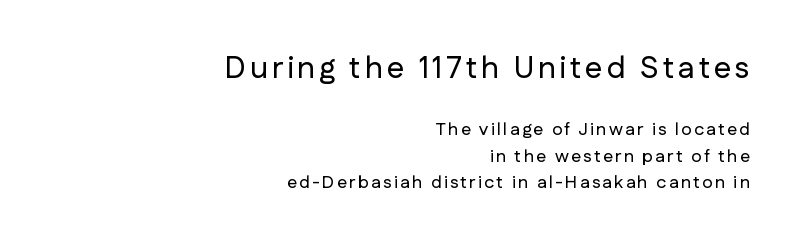
These lines stack with their right ends in a neat column. A typesetter would label this face a sans. The emphasis by scale lands on block number one, above. Rows of type keep a routine distance in the vertical direction. The gap between lines stays unmarked.
